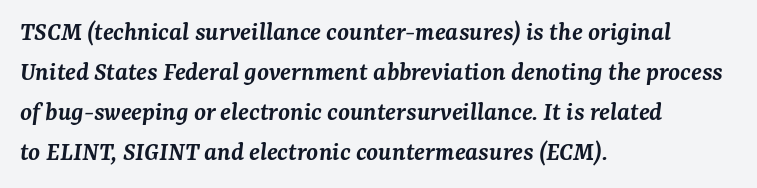
{"italic": "yes", "lean": "right", "slant_degrees": 7, "bold": "semi", "underline": "no", "align": "left", "line_spacing": "normal", "line_spacing_ratio": 1.48, "letter_spacing": "normal", "letter_spacing_em": 0.0, "glyph_px": 27}
